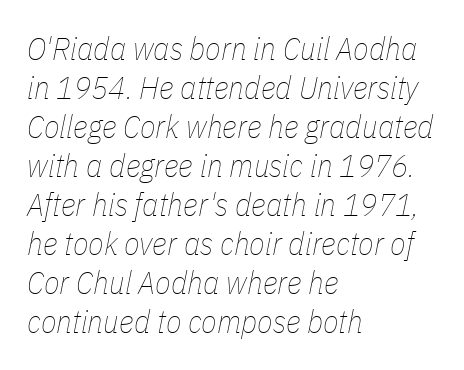
{"italic": "yes", "lean": "right", "slant_degrees": 11, "bold": "no", "weight": "thin", "width": "condensed", "stroke_contrast": "low", "x_height": "medium", "monospaced": "no", "underline": "no", "align": "left", "line_spacing_ratio": 1.22, "letter_spacing": "normal", "letter_spacing_em": 0.0, "glyph_px": 32}
